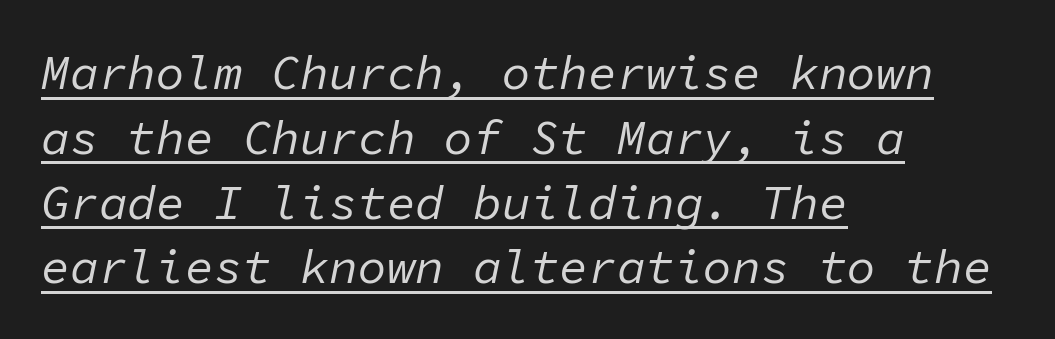
{"italic": "yes", "lean": "right", "slant_degrees": 11, "bold": "no", "weight": "regular", "width": "normal", "stroke_contrast": "low", "x_height": "medium", "monospaced": "yes", "underline": "yes", "align": "left", "line_spacing": "normal", "line_spacing_ratio": 1.35, "letter_spacing": "normal", "letter_spacing_em": 0.0, "glyph_px": 48}
